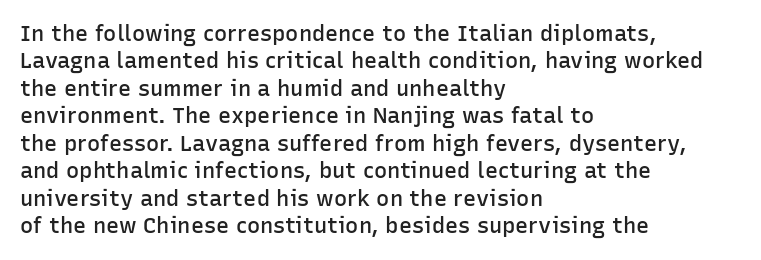
Q: Is the text bold? A: Semi-bold.
Q: Is the text italic (slanted)? A: No, it is upright.
Q: Is the text underlined? A: No.
Q: How is the paragraph aligned? A: Left-aligned.
Q: Is the spacing between letters normal or unusually wide? A: Normal.
Q: Is the spacing between lines tight, normal or loose? A: Normal.
